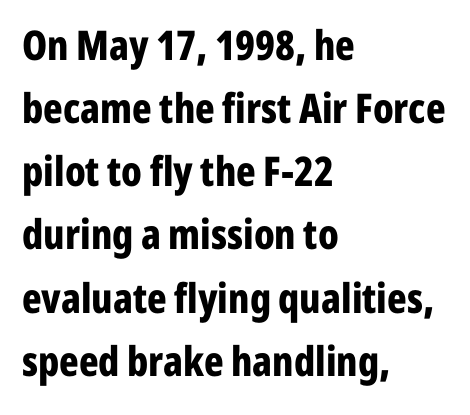
Q: Is the text bold? A: Yes.
Q: Is the text italic (slanted)? A: No, it is upright.
Q: Is the typeface a serif or a sans-serif typeface? A: Sans-serif.
Q: Is the text underlined? A: No.
Q: How is the paragraph aligned? A: Left-aligned.
Q: Is the spacing between letters normal or unusually wide? A: Normal.
Q: Is the spacing between lines tight, normal or loose? A: Normal.
Q: Width (condensed, normal, or wide)? A: Condensed.
Q: Stroke contrast? A: Low.
Q: x-height? A: Medium.
Q: Monospaced? A: No.
